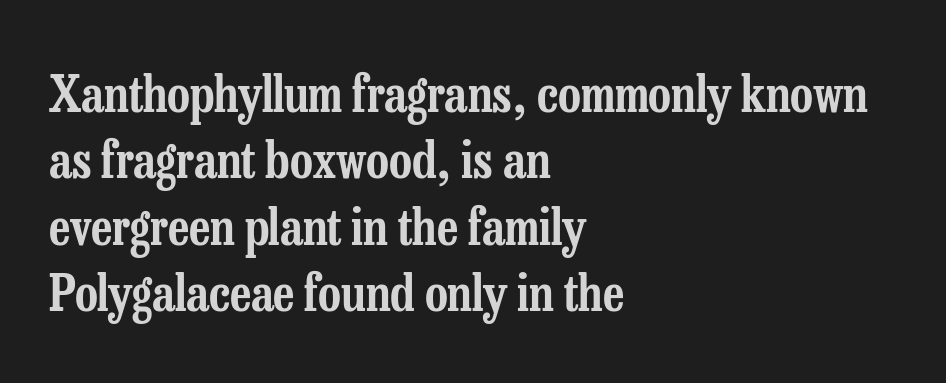
Leading: standard. Unlike italic type, these characters show no tilt at all. One-word summary of the alignment: left. The characters display serif detailing at their extremities.
